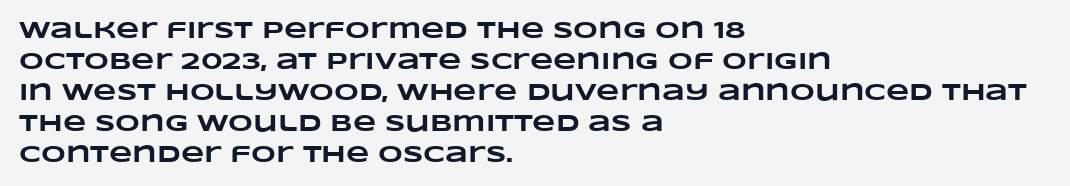
As a designer I'd log this as weight 700, bold. Short note: letters normally spaced. Leftover space on each line is placed entirely after the last word. The rendering uses a moderate line-height, typical for paragraphs. Unmarked baselines from the first word to the last.
